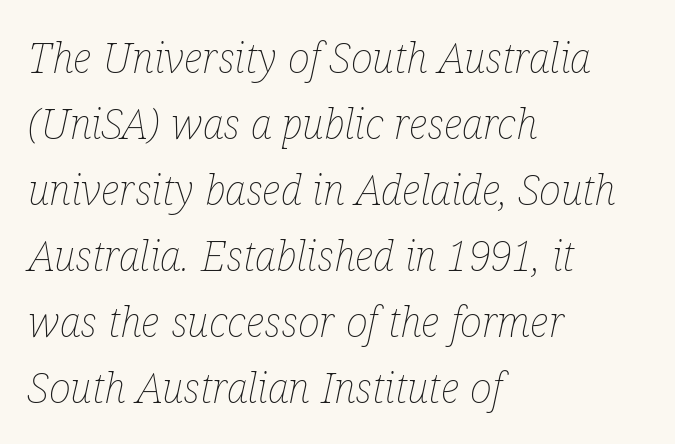
These lines stack with their left ends in a neat column. The baseline area is clear. Each word holds together tightly as a unit, with standard inter-letter gaps. Is the type heavy? It reads as light-to-regular instead. Reading down the column, the eye jumps a familiar distance to each next line. This is oblique type, the kind used for emphasis or titles.
